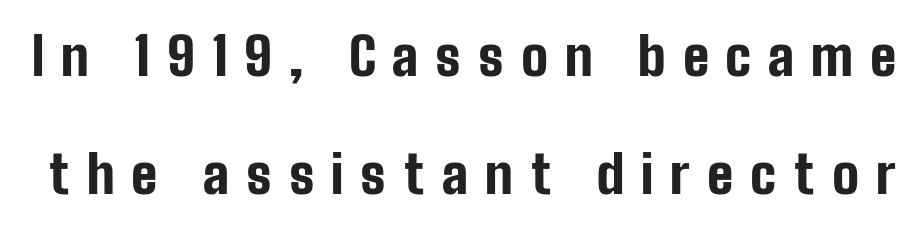
The image shows 53 px bold, condensed sans-serif type, upright; set loose line spacing (2.22x), unusually wide letter spacing (+0.32 em), not underlined; low stroke contrast and a medium x-height.
